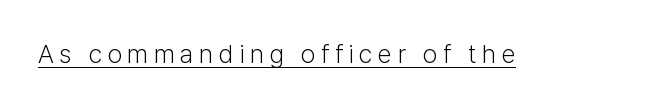
The image shows 26 px text type, upright; set unusually wide letter spacing (+0.21 em), underlined.
